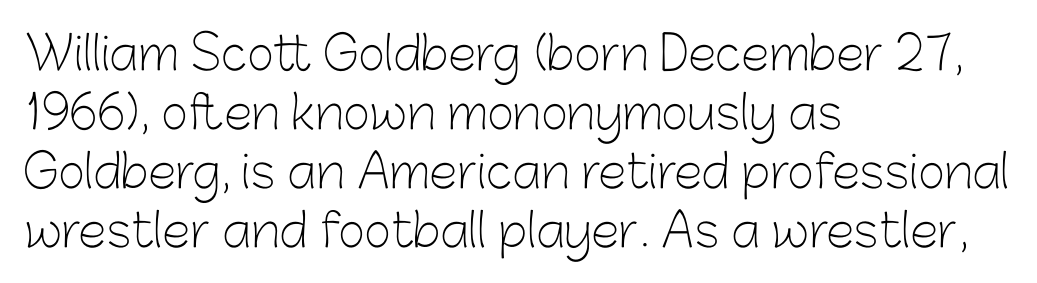
{"serif": "no", "italic": "no", "bold": "no", "weight": "light", "width": "normal", "stroke_contrast": "low", "x_height": "medium", "monospaced": "no", "underline": "no", "align": "left", "line_spacing": "normal", "line_spacing_ratio": 1.28, "letter_spacing": "normal", "letter_spacing_em": 0.0, "glyph_px": 46}
